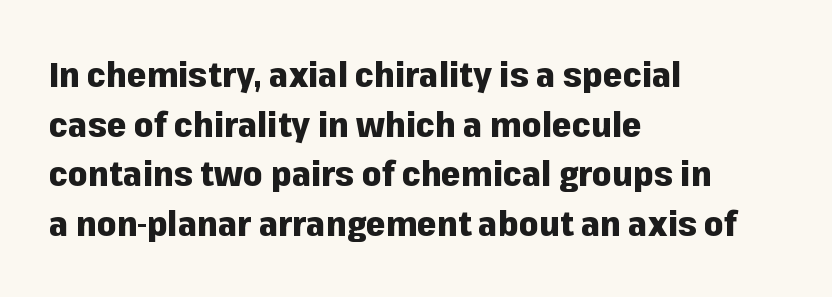
The image shows 35 px heavy sans-serif type, upright; set left-aligned, normal line spacing (1.42x), normal letter spacing, not underlined; low stroke contrast and a medium x-height.
